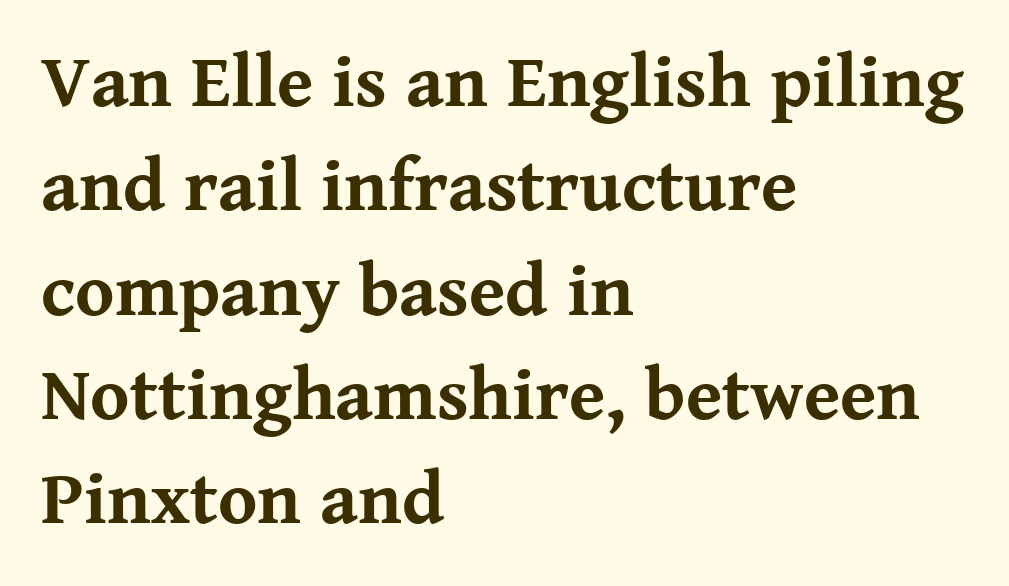
A typesetter would call this proportional, since set widths differ per character. This sample uses a serif face. Plain, unruled lines of type. This is roman type, the default non-slanted kind. How would I describe the line gaps? Plain and ordinary. The type is set solid horizontally, with unmodified tracking.
